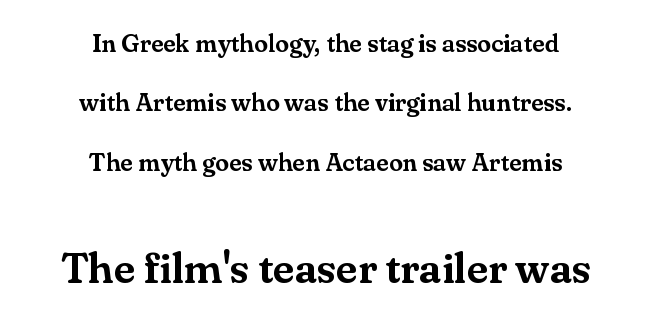
The image shows 43 px serif type, upright; set centered, loose line spacing (2.38x), normal letter spacing, not underlined; the second (bottom) block is 1.72x larger; medium stroke contrast and a small x-height.
